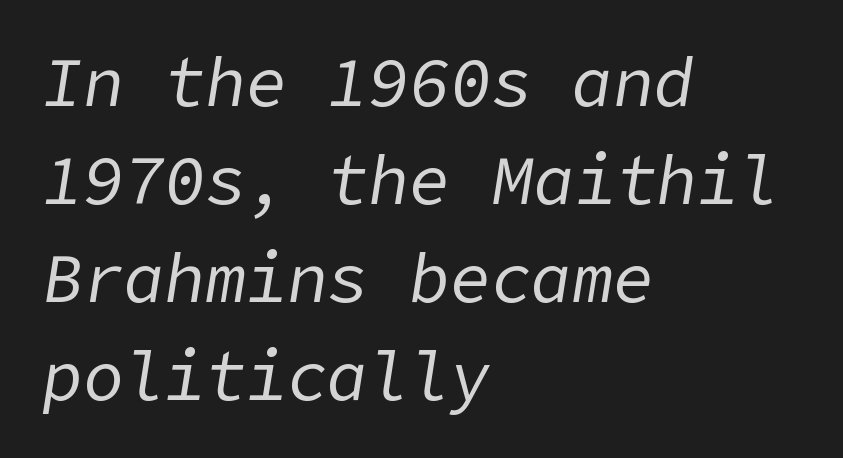
The image shows 68 px regular-weight type, italic (leaning right); set left-aligned, normal line spacing (1.44x), normal letter spacing, not underlined; low stroke contrast and a medium x-height.
